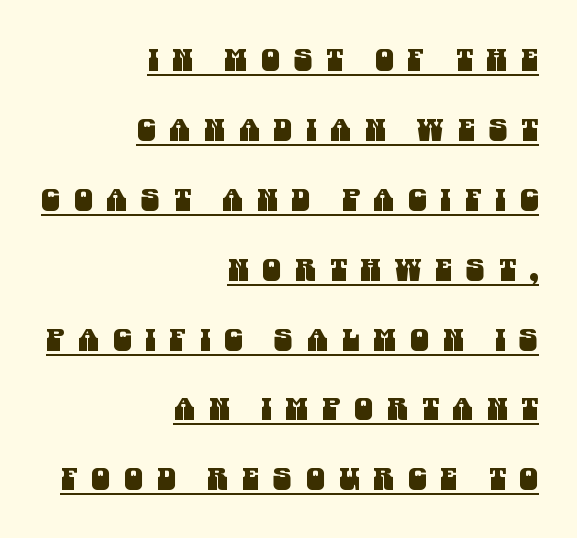
{"serif": "no", "width": "condensed", "stroke_contrast": "medium", "x_height": "large", "monospaced": "no", "underline": "yes", "align": "right", "line_spacing": "loose", "line_spacing_ratio": 2.33, "letter_spacing": "wide", "letter_spacing_em": 0.46, "glyph_px": 30}
